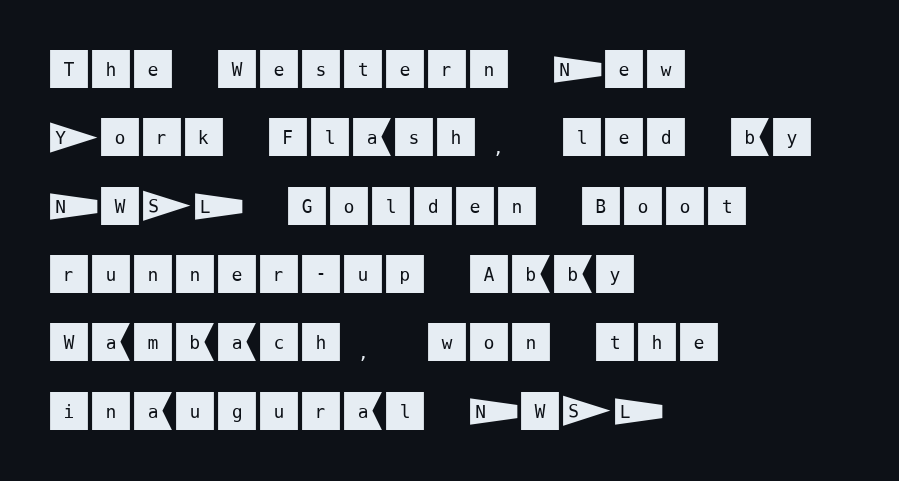
{"serif": "no", "italic": "no", "width": "normal", "stroke_contrast": "medium", "x_height": "large", "underline": "no", "align": "left", "line_spacing": "normal", "line_spacing_ratio": 1.59, "letter_spacing": "normal", "letter_spacing_em": 0.0, "glyph_px": 43}
